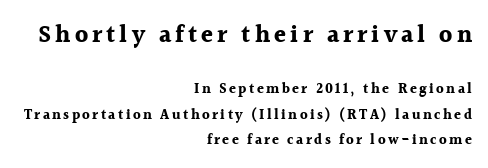
The image shows 24 px bold type, upright; set right-aligned, line spacing 1.8x, not underlined; the first (top) block is 1.71x larger.
